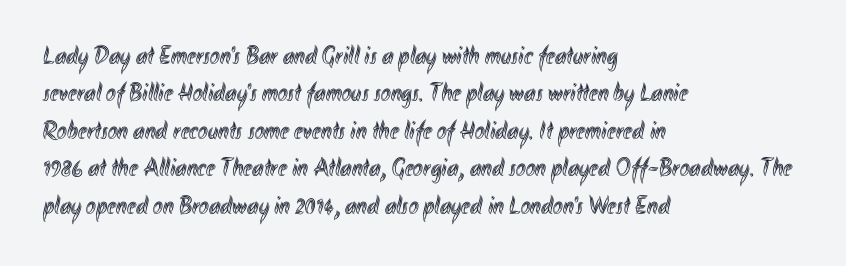
A typesetter would call this zero additional tracking. The string is rendered with underlining switched off. Reading down the block, your eye returns to a fixed left position each line. The lines sit at an ordinary, default distance from one another.
